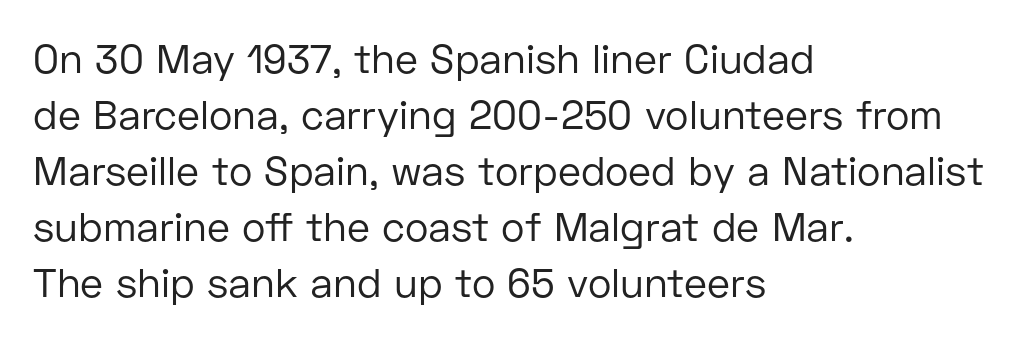
I'd call this a sans setting — the letters go barefoot. You could call the tracking neutral — neither tight nor loose. No letter is thick-stroked: the sample isn't bold. These lines were composed using upright roman letters. Caption: multi-line text, flush left, ragged right. These lines sit exactly where default settings would place them.
